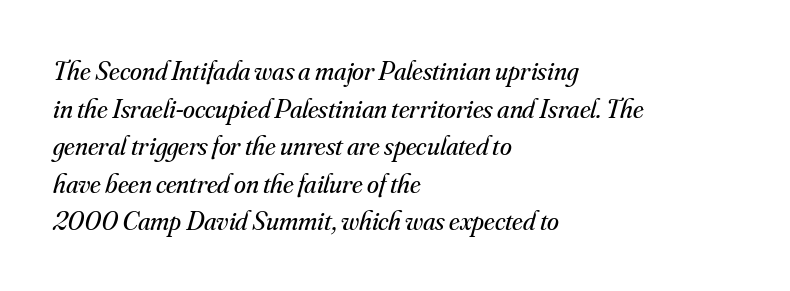
Teacher's note: observe the even left margin — that is flush-left alignment. Posture: slanted. This is not heavy type; no bold has been used. Words float on clear page, feet unadorned.
